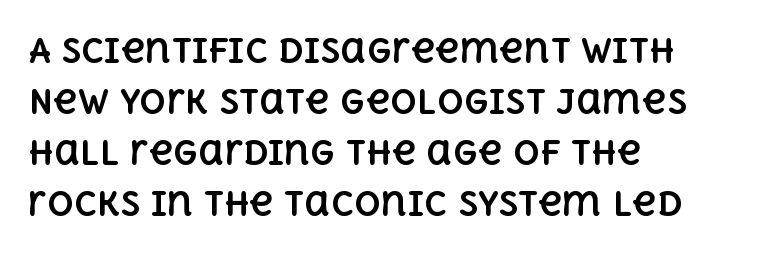
Layout note: lines flush left. The vertical gap from one line to the next is medium. Each letter keeps its own natural width here, so spacing adapts to shape. This sample uses an upright cut, with every glyph sitting square on the baseline. Strokes here are thick enough to call this a true bold.
